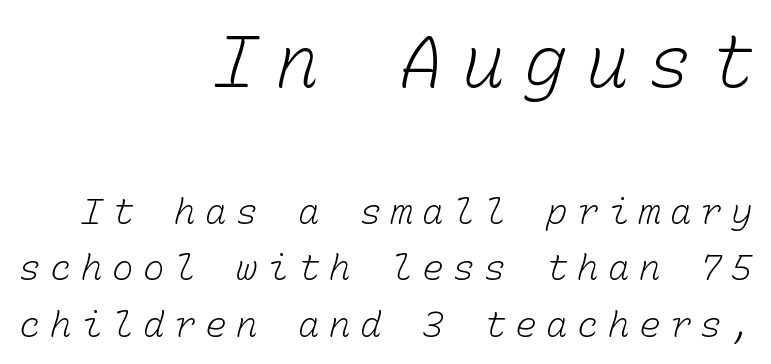
Here the designer chose a console-style face with uniform glyph widths. These lines have a slow, spaced-out rhythm from letter to letter. The font sits on the lighter half of the weight spectrum, regular included. Vertical spacing — default. Between these two stacked blocks, the higher one wins on size. The space beneath each line is pristine and unruled.
